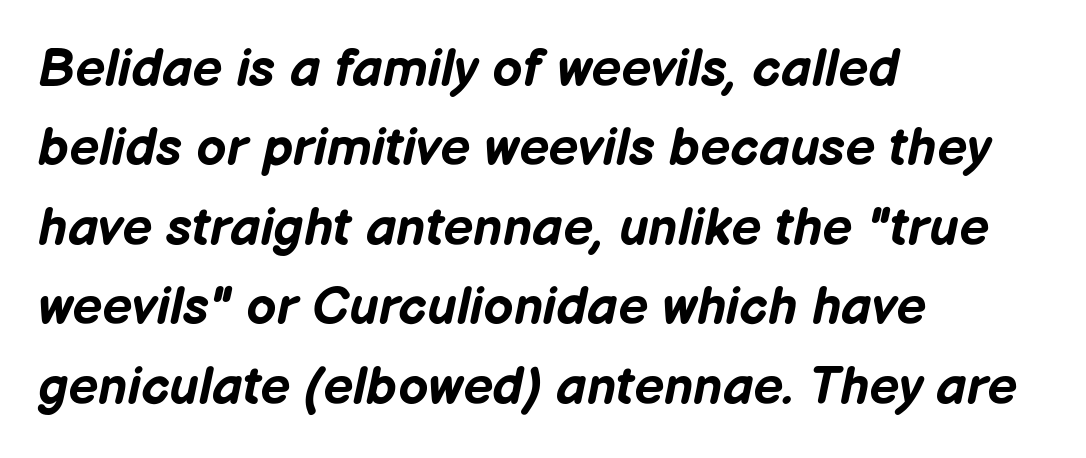
The image shows 53 px bold type, italic (leaning right); set left-aligned, normal line spacing (1.5x), normal letter spacing, not underlined; low stroke contrast and a medium x-height.
